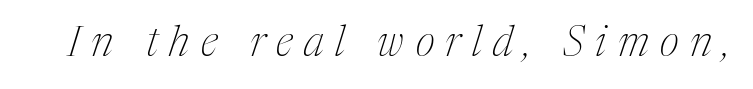
The image shows 42 px thin, condensed serif type, italic (leaning right); set unusually wide letter spacing (+0.27 em), not underlined; medium stroke contrast and a medium x-height.
